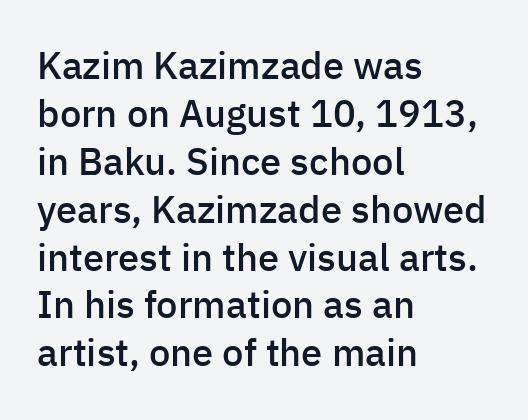
Q: Is the text bold? A: Semi-bold.
Q: Is the text italic (slanted)? A: No, it is upright.
Q: Is the typeface a serif or a sans-serif typeface? A: Sans-serif.
Q: Is the text underlined? A: No.
Q: How is the paragraph aligned? A: Left-aligned.
Q: Is the spacing between letters normal or unusually wide? A: Normal.
Q: Is the spacing between lines tight, normal or loose? A: Normal.
Q: Width (condensed, normal, or wide)? A: Normal.
Q: Stroke contrast? A: Low.
Q: x-height? A: Medium.
Q: Monospaced? A: No.
